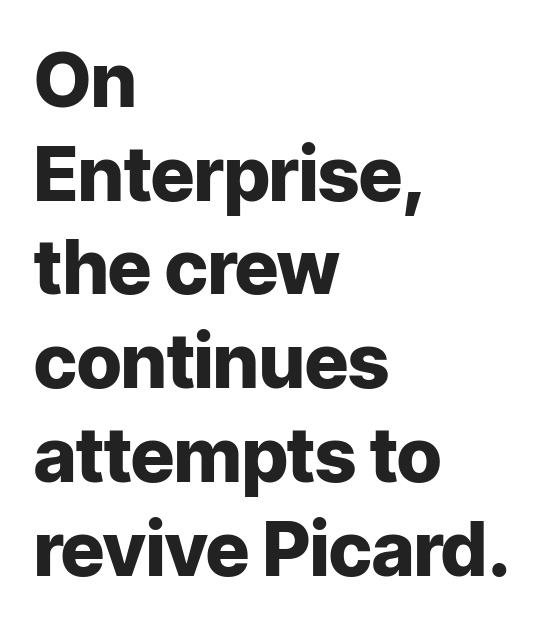
Descenders are the only things crossing below the line. One glance says typical: line gaps are just what's usual. These words are printed bold, with thick strokes throughout. These lines stack with their left ends in a neat column. Stroke terminals: plain, sans-serif. Students, note that the glyphs here touch the page at normal intervals.
